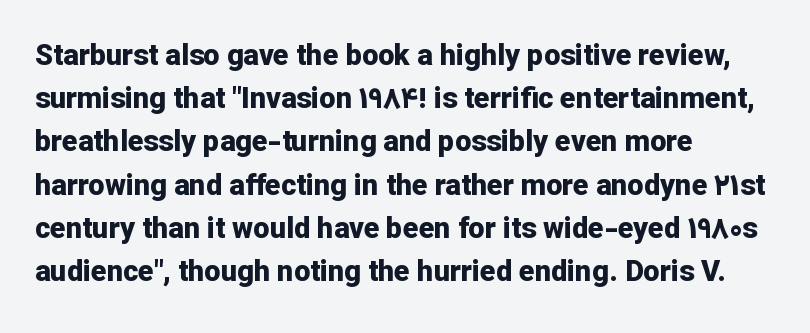
A bare baseline throughout the passage. A typesetter would mark this as roman, not italic. Note the varied advance widths — an 'i' is clearly narrower than an 'm'. Successive baselines arrive at the customary interval. The rendering shows plain stroke endings on the letterforms — a sans-serif design.
